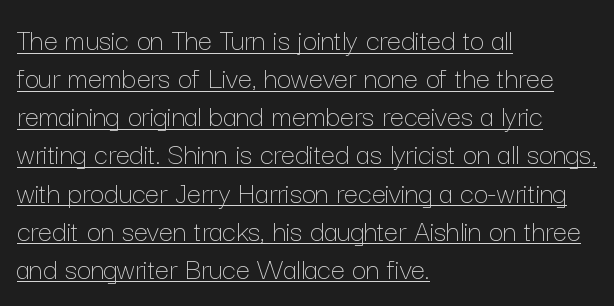
The ragged edge is on the right, which tells us the setting is flush left. The typesetting does not lean heavy: it is not bold. These characters rest on top of a visible drawn line. Italic: no, the glyphs are upright roman. No extra tracking has been applied to these lines. Varying glyph widths throughout — classic text-font behaviour.
